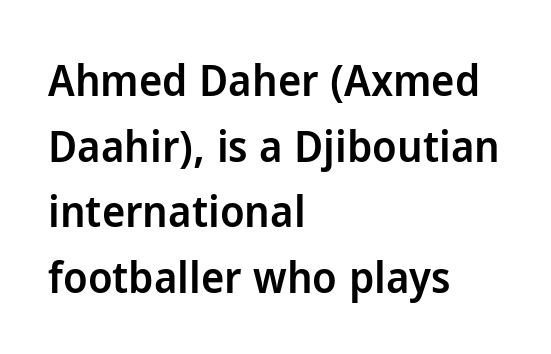
The image shows 44 px semibold sans-serif type, upright; set left-aligned, normal line spacing (1.49x), normal letter spacing, not underlined; low stroke contrast and a medium x-height.
